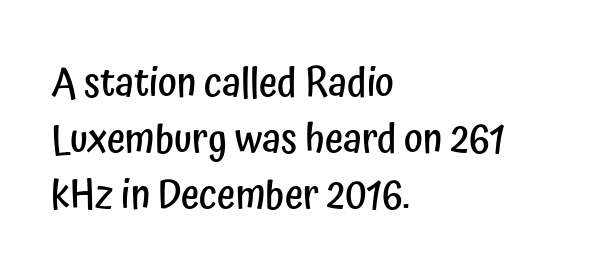
Caption: multi-line text, flush left, ragged right. Stroke terminals: plain, sans-serif. You can tell it's not italic because the verticals are truly vertical. Vertically, the passage feels balanced, rows spaced as you'd expect. The letters advance in unequal steps, a hallmark of proportional type. Slightly chunky letters — semibold, I'd say, not full bold.
